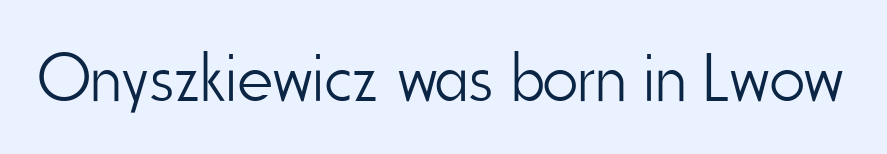
Q: Is the text bold? A: No.
Q: Is the text italic (slanted)? A: No, it is upright.
Q: Is the typeface a serif or a sans-serif typeface? A: Sans-serif.
Q: Is the text underlined? A: No.
Q: Is the spacing between letters normal or unusually wide? A: Normal.
Q: Width (condensed, normal, or wide)? A: Condensed.
Q: Stroke contrast? A: Low.
Q: x-height? A: Small.
Q: Monospaced? A: No.
